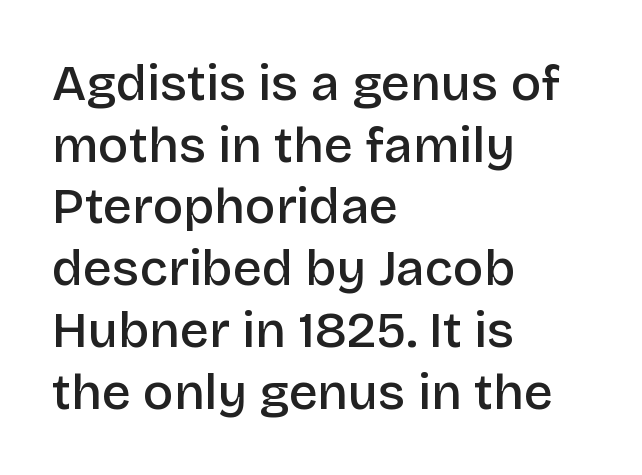
The image shows 51 px semibold sans-serif type, upright; set left-aligned, line spacing 1.21x, normal letter spacing, not underlined; low stroke contrast and a large x-height.
